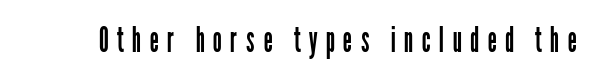
{"serif": "no", "italic": "no", "bold": "no", "weight": "regular", "width": "condensed", "stroke_contrast": "low", "x_height": "medium", "monospaced": "no", "underline": "no", "letter_spacing": "wide", "letter_spacing_em": 0.23, "glyph_px": 36}
